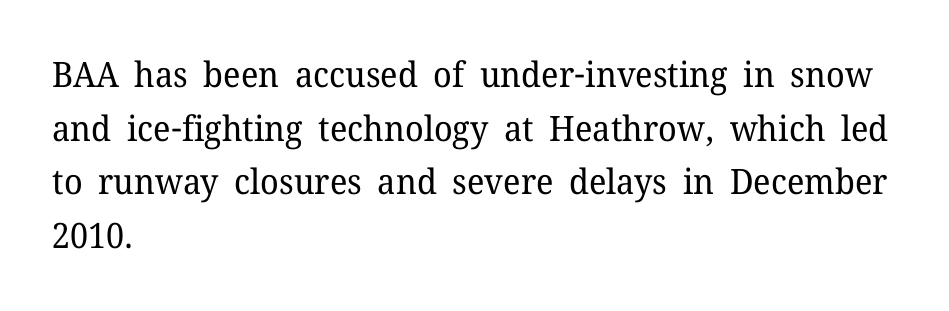
Q: Is the text bold? A: No.
Q: Is the text italic (slanted)? A: No, it is upright.
Q: Is the typeface a serif or a sans-serif typeface? A: Serif.
Q: Is the text underlined? A: No.
Q: How is the paragraph aligned? A: Left-aligned.
Q: Is the spacing between letters normal or unusually wide? A: Normal.
Q: Is the spacing between lines tight, normal or loose? A: Normal.
Q: Width (condensed, normal, or wide)? A: Normal.
Q: Stroke contrast? A: Low.
Q: x-height? A: Medium.
Q: Monospaced? A: No.
